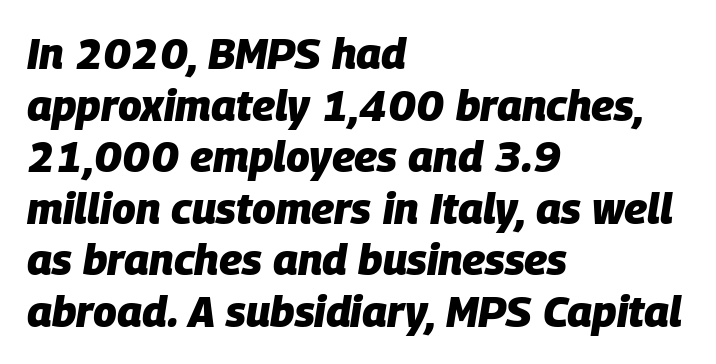
The image shows 43 px heavy type, italic (leaning right); set left-aligned, line spacing 1.2x, normal letter spacing, not underlined; low stroke contrast and a large x-height.
